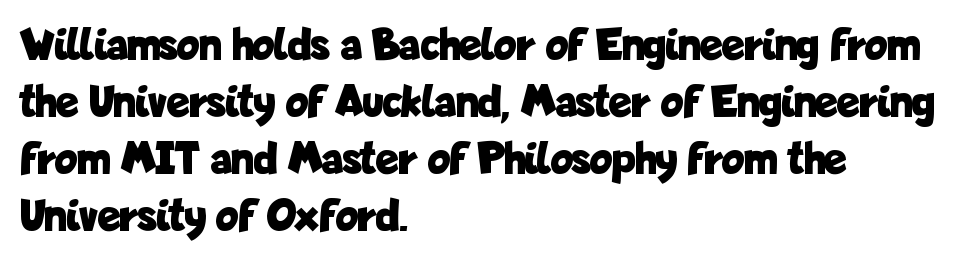
Q: Is the text bold? A: Yes.
Q: Is the text italic (slanted)? A: No, it is upright.
Q: Is the typeface a serif or a sans-serif typeface? A: Sans-serif.
Q: Is the text underlined? A: No.
Q: How is the paragraph aligned? A: Left-aligned.
Q: Is the spacing between letters normal or unusually wide? A: Normal.
Q: Width (condensed, normal, or wide)? A: Condensed.
Q: Stroke contrast? A: Low.
Q: x-height? A: Medium.
Q: Monospaced? A: No.
